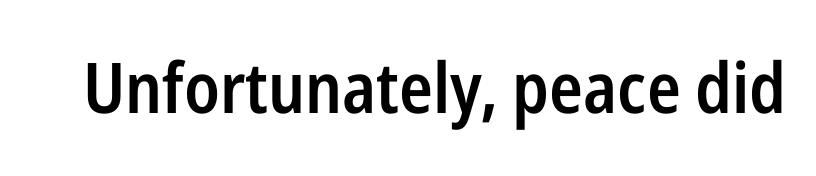
Type without underlining. A sans-serif font was chosen for this passage. In terms of weight, the rendering is demibold, just under bold. Is there any slant? The stems are plumb. Nobody touched the tracking dial on this one.
